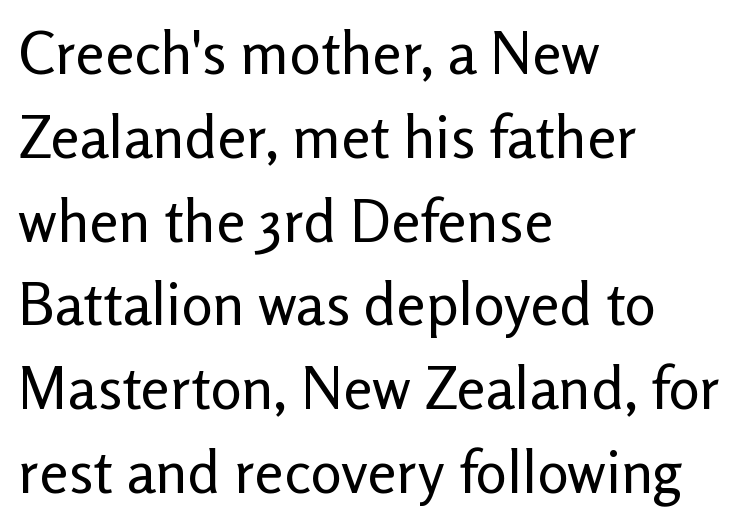
Q: Is the text bold? A: No.
Q: Is the text italic (slanted)? A: No, it is upright.
Q: Is the typeface a serif or a sans-serif typeface? A: Sans-serif.
Q: Is the text underlined? A: No.
Q: How is the paragraph aligned? A: Left-aligned.
Q: Is the spacing between letters normal or unusually wide? A: Normal.
Q: Is the spacing between lines tight, normal or loose? A: Normal.
Q: Width (condensed, normal, or wide)? A: Normal.
Q: Stroke contrast? A: Low.
Q: x-height? A: Medium.
Q: Monospaced? A: No.
